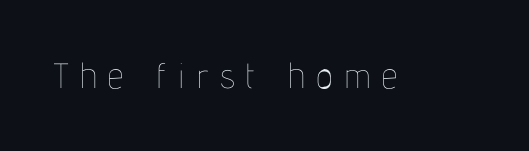
Q: Is the text bold? A: No.
Q: Is the text italic (slanted)? A: No, it is upright.
Q: Is the text underlined? A: No.
Q: Is the spacing between letters normal or unusually wide? A: Unusually wide.
Q: Width (condensed, normal, or wide)? A: Condensed.
Q: Stroke contrast? A: Low.
Q: x-height? A: Medium.
Q: Monospaced? A: No.
